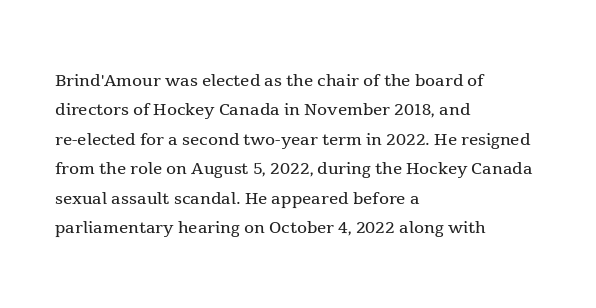
The image shows 23 px text type, upright; set left-aligned, normal line spacing (1.28x), normal letter spacing, not underlined.
